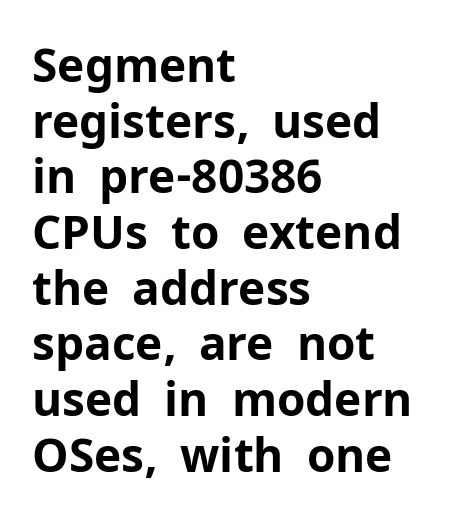
{"serif": "no", "italic": "no", "bold": "yes", "weight": "bold", "width": "normal", "stroke_contrast": "low", "x_height": "medium", "monospaced": "no", "underline": "no", "align": "left", "line_spacing_ratio": 1.21, "letter_spacing": "normal", "letter_spacing_em": 0.0, "glyph_px": 46}
